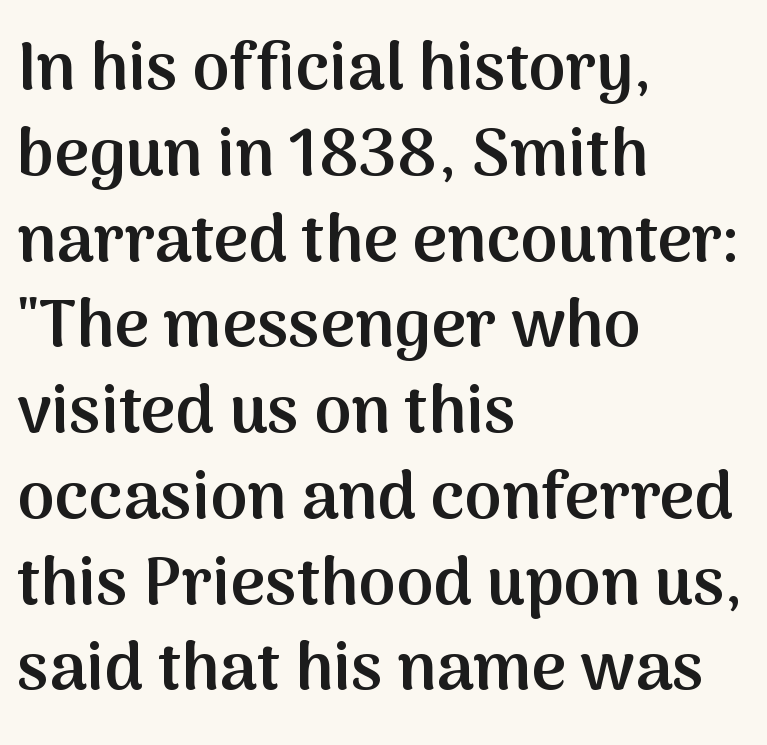
Q: Is the text bold? A: Semi-bold.
Q: Is the text italic (slanted)? A: No, it is upright.
Q: Is the typeface a serif or a sans-serif typeface? A: Sans-serif.
Q: Is the text underlined? A: No.
Q: How is the paragraph aligned? A: Left-aligned.
Q: Is the spacing between letters normal or unusually wide? A: Normal.
Q: Is the spacing between lines tight, normal or loose? A: Normal.
Q: Width (condensed, normal, or wide)? A: Normal.
Q: Stroke contrast? A: Medium.
Q: x-height? A: Medium.
Q: Monospaced? A: No.
